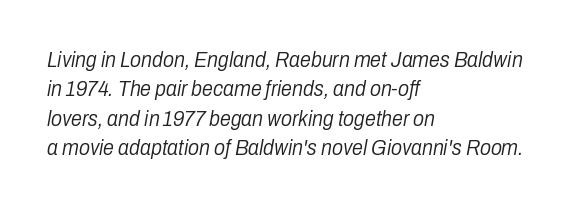
Q: Is the text bold? A: No.
Q: Is the text italic (slanted)? A: Yes, it leans right by about 10 degrees.
Q: Is the text underlined? A: No.
Q: How is the paragraph aligned? A: Left-aligned.
Q: Is the spacing between letters normal or unusually wide? A: Normal.
Q: Is the spacing between lines tight, normal or loose? A: Normal.
